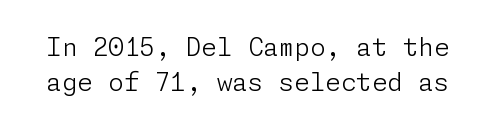
Q: Is the text bold? A: No.
Q: Is the text italic (slanted)? A: No, it is upright.
Q: Is the text underlined? A: No.
Q: Is the spacing between letters normal or unusually wide? A: Normal.
Q: Is the spacing between lines tight, normal or loose? A: Normal.
